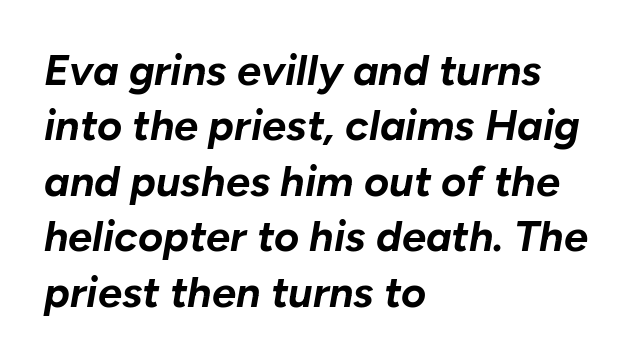
Q: Is the text bold? A: Yes.
Q: Is the text italic (slanted)? A: Yes, it leans right by about 10 degrees.
Q: Is the text underlined? A: No.
Q: How is the paragraph aligned? A: Left-aligned.
Q: Is the spacing between letters normal or unusually wide? A: Normal.
Q: Is the spacing between lines tight, normal or loose? A: Normal.
Q: Width (condensed, normal, or wide)? A: Normal.
Q: Stroke contrast? A: Low.
Q: x-height? A: Medium.
Q: Monospaced? A: No.
